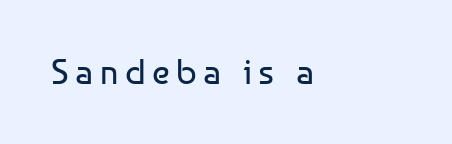
{"serif": "no", "italic": "no", "bold": "no", "weight": "regular", "width": "normal", "stroke_contrast": "low", "x_height": "medium", "monospaced": "no", "underline": "no", "align": "left", "glyph_px": 35}
